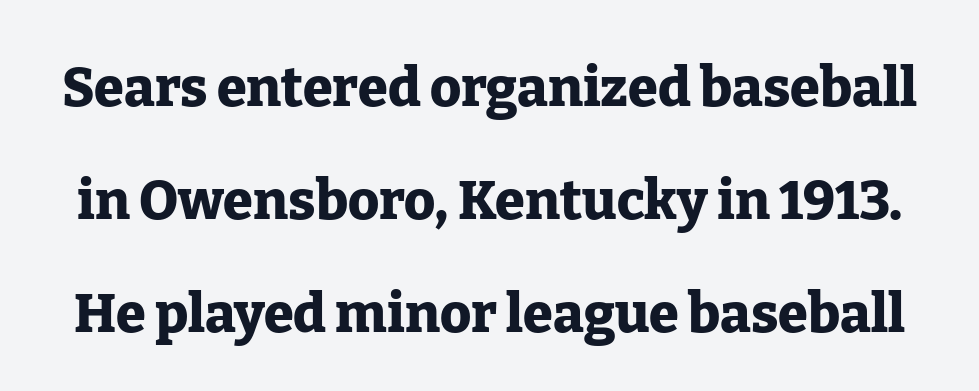
This sample uses a serif face. You could fit nearly another row in the gap between these rows. Default kerning and tracking; the words read as compact shapes. Each letter keeps its own natural width here, so spacing adapts to shape. Caption: bold face, heavy strokes.
